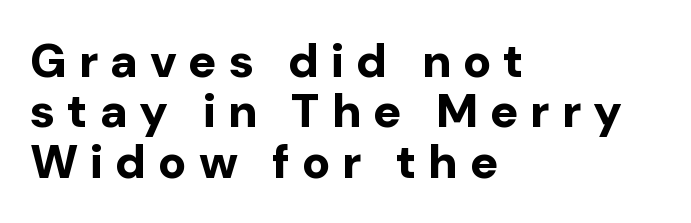
Q: Is the text bold? A: Yes.
Q: Is the text italic (slanted)? A: No, it is upright.
Q: Is the typeface a serif or a sans-serif typeface? A: Sans-serif.
Q: Is the text underlined? A: No.
Q: How is the paragraph aligned? A: Left-aligned.
Q: Is the spacing between letters normal or unusually wide? A: Unusually wide.
Q: Is the spacing between lines tight, normal or loose? A: Tight.
Q: Width (condensed, normal, or wide)? A: Normal.
Q: Stroke contrast? A: Low.
Q: x-height? A: Medium.
Q: Monospaced? A: No.
